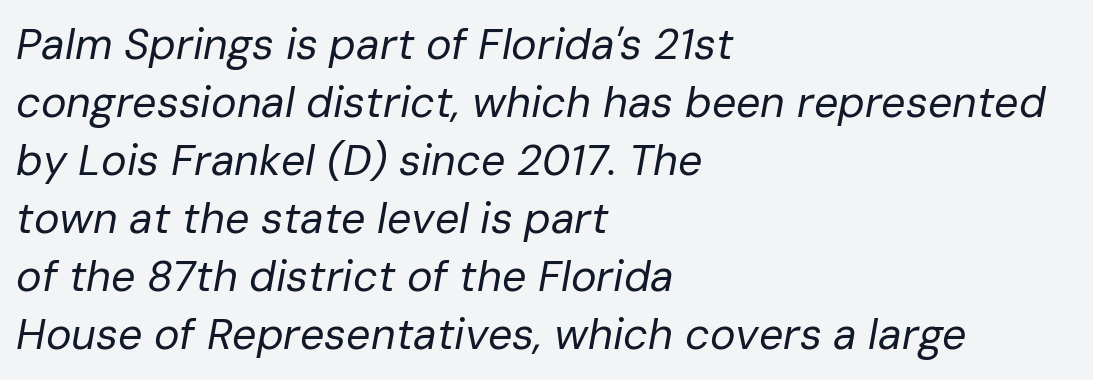
The image shows 43 px regular-weight type, italic (leaning right); set left-aligned, normal line spacing (1.35x), normal letter spacing, not underlined; low stroke contrast and a medium x-height.
